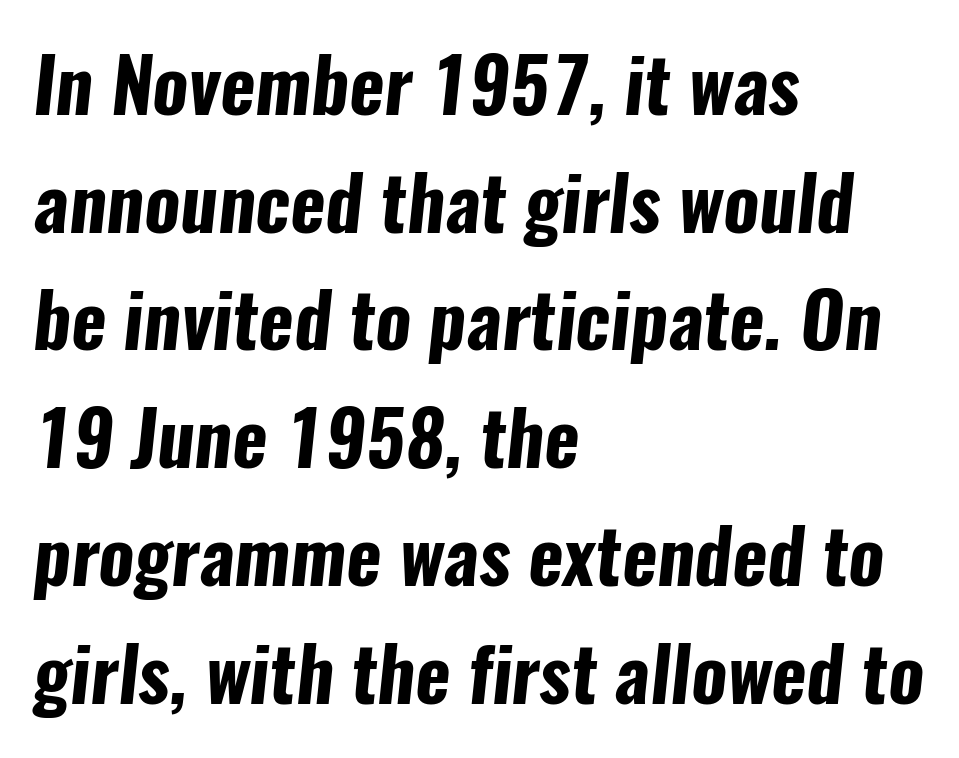
The image shows 75 px bold, condensed sans-serif type; set left-aligned, normal line spacing (1.57x), normal letter spacing, not underlined; low stroke contrast and a medium x-height.
